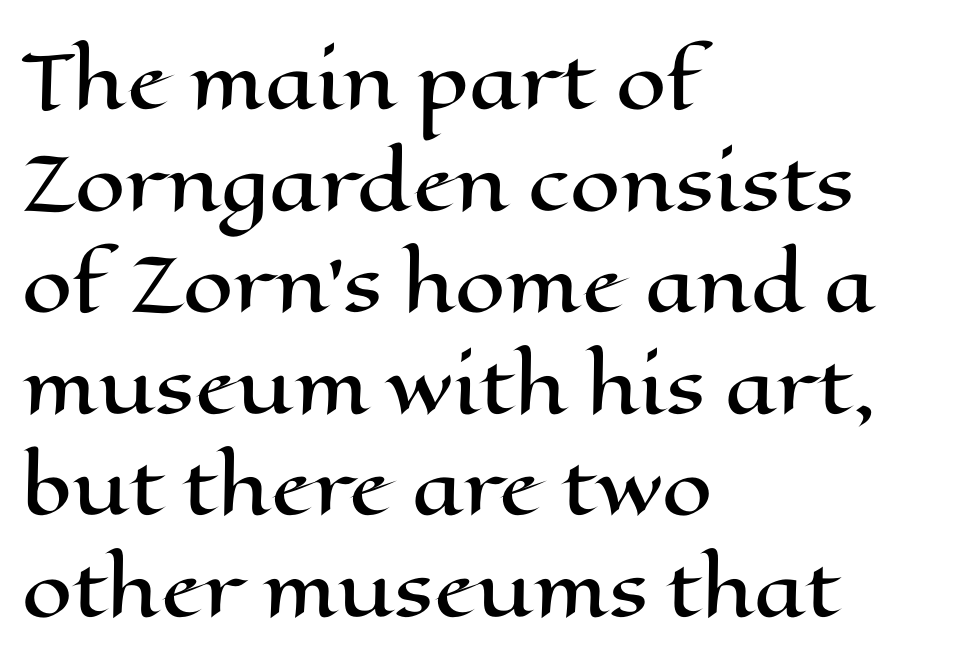
Here the glyphs are tracked normally, forming tight word shapes. Vertically, the passage feels balanced, rows spaced as you'd expect. The rag falls on the right side of this text block. Proportional: the letters do not fall into vertical columns. Italic? Not at all — the glyphs are vertical.
